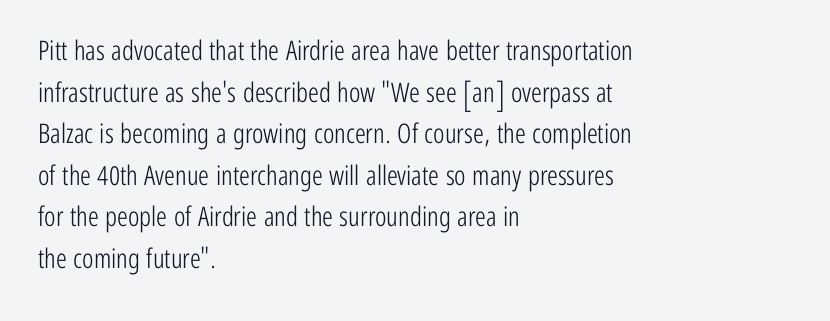
{"italic": "no", "bold": "no", "underline": "no", "align": "left", "line_spacing": "normal", "line_spacing_ratio": 1.54, "letter_spacing": "normal", "letter_spacing_em": 0.0, "glyph_px": 27}
